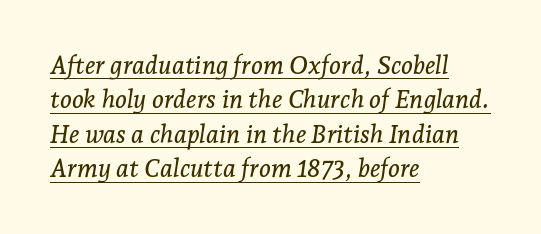
{"italic": "yes", "lean": "right", "slant_degrees": 7, "underline": "yes", "align": "left", "line_spacing": "normal", "line_spacing_ratio": 1.38, "letter_spacing": "normal", "letter_spacing_em": 0.0, "glyph_px": 25}
